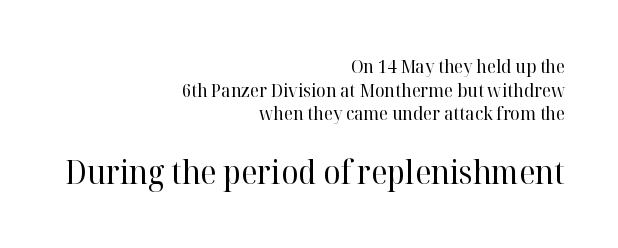
The image shows 32 px regular-weight serif type, upright; set right-aligned, normal line spacing (1.31x), normal letter spacing, not underlined; the second (bottom) block is 1.78x larger; high stroke contrast and a medium x-height.
